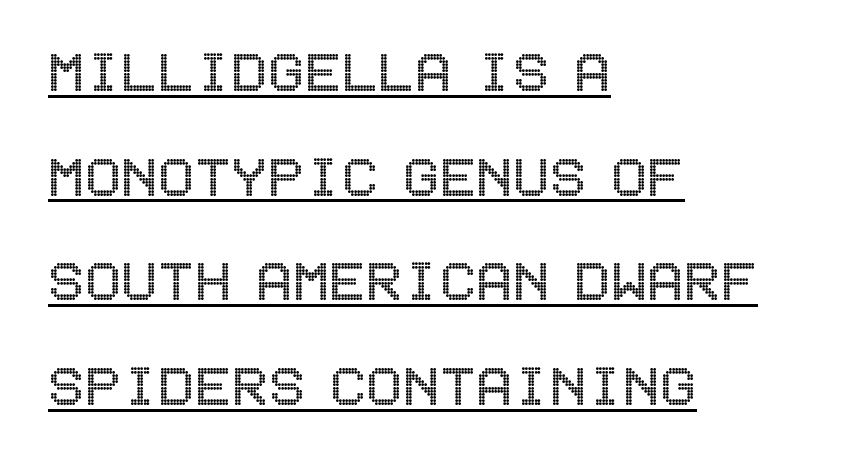
{"italic": "no", "width": "condensed", "x_height": "large", "underline": "yes", "align": "left", "line_spacing": "normal", "line_spacing_ratio": 1.54, "letter_spacing": "normal", "letter_spacing_em": 0.0, "glyph_px": 68}
